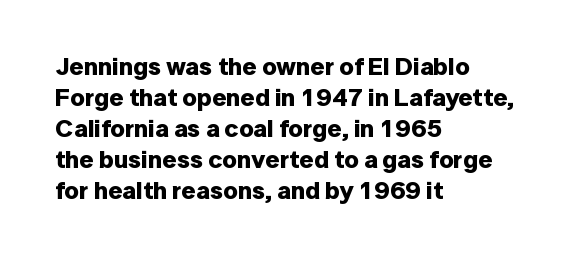
Q: Is the text bold? A: Yes.
Q: Is the text italic (slanted)? A: No, it is upright.
Q: Is the text underlined? A: No.
Q: How is the paragraph aligned? A: Left-aligned.
Q: Is the spacing between letters normal or unusually wide? A: Normal.
